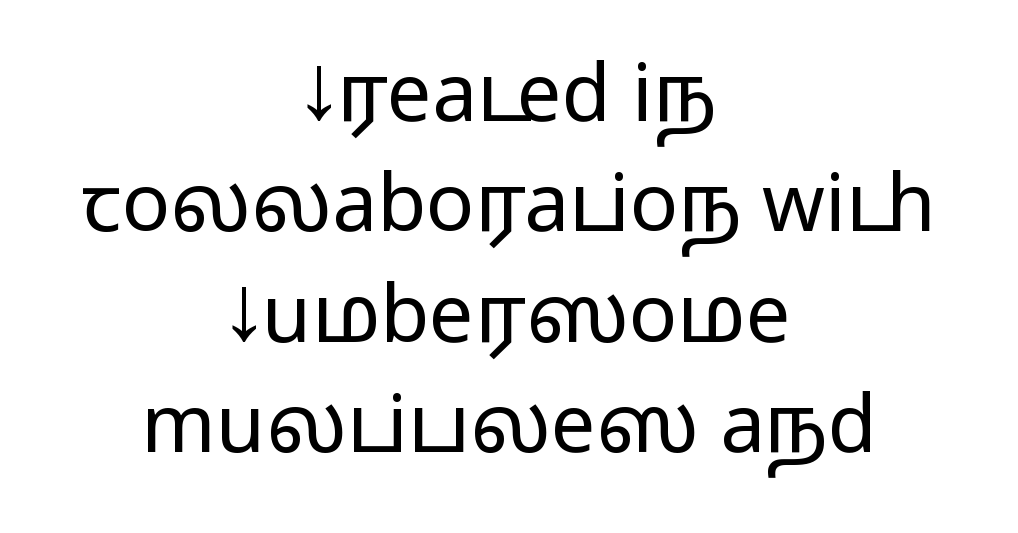
Short and long lines alike share a common midpoint. Evenly set lines give the paragraph a standard silhouette. Type style note: lacks serifs. Letters rest on an invisible, unmarked baseline. The type is set solid horizontally, with unmodified tracking.
